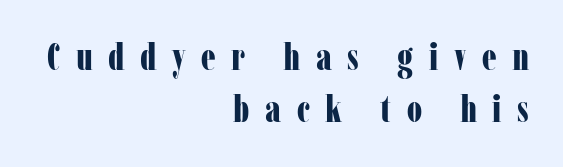
Q: Is the text bold? A: Yes.
Q: Is the text italic (slanted)? A: No, it is upright.
Q: Is the typeface a serif or a sans-serif typeface? A: Serif.
Q: Is the text underlined? A: No.
Q: How is the paragraph aligned? A: Right-aligned.
Q: Is the spacing between letters normal or unusually wide? A: Unusually wide.
Q: Is the spacing between lines tight, normal or loose? A: Normal.
Q: Width (condensed, normal, or wide)? A: Condensed.
Q: Stroke contrast? A: Low.
Q: x-height? A: Medium.
Q: Monospaced? A: No.
